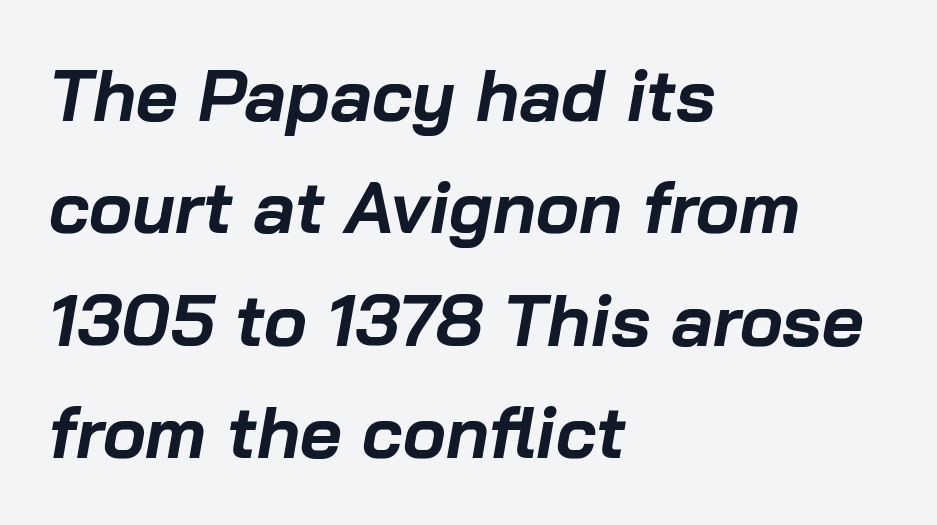
The image shows 72 px bold type, italic (leaning right); set left-aligned, normal line spacing (1.56x), normal letter spacing, not underlined; low stroke contrast and a medium x-height.
